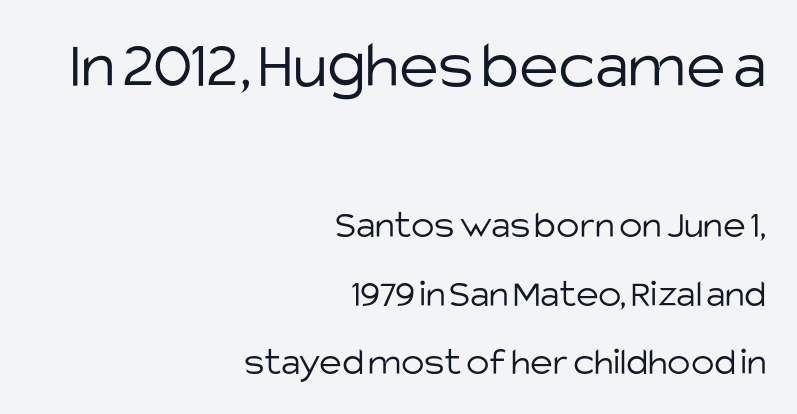
{"serif": "no", "italic": "no", "bold": "no", "weight": "light", "width": "normal", "stroke_contrast": "low", "x_height": "large", "monospaced": "no", "underline": "no", "align": "right", "line_spacing_ratio": 1.76, "letter_spacing": "normal", "letter_spacing_em": 0.0, "larger_block": "first", "size_ratio": 1.74, "glyph_px": 68}
